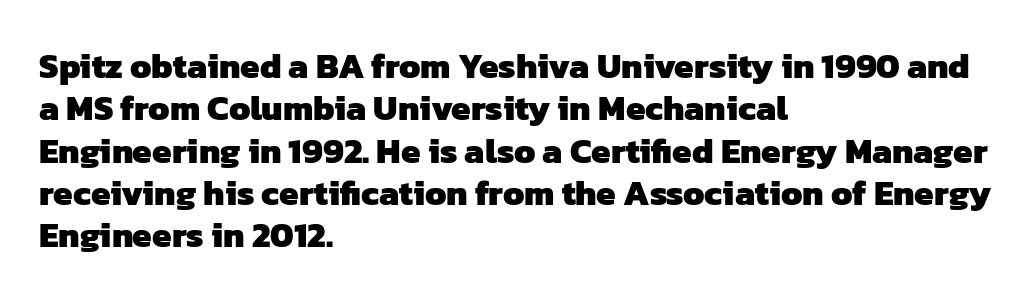
{"serif": "no", "bold": "yes", "weight": "heavy", "width": "normal", "stroke_contrast": "low", "x_height": "medium", "monospaced": "no", "underline": "no", "align": "left", "line_spacing_ratio": 1.21, "letter_spacing": "normal", "letter_spacing_em": 0.0, "glyph_px": 35}
